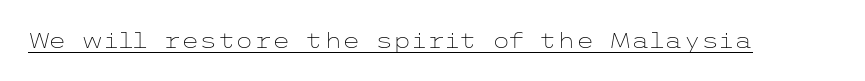
Q: Is the text bold? A: No.
Q: Is the text italic (slanted)? A: No, it is upright.
Q: Is the text underlined? A: Yes.
Q: Is the spacing between letters normal or unusually wide? A: Normal.
